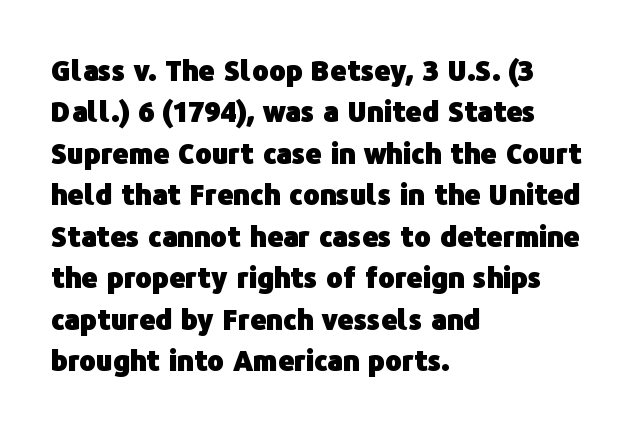
Each row of text sits above clean, open space. Alignment: flush left. Reading down the column, the eye jumps a familiar distance to each next line. Weight check: bold — yes, fully. Typographically, this falls in the sans-serif category.
